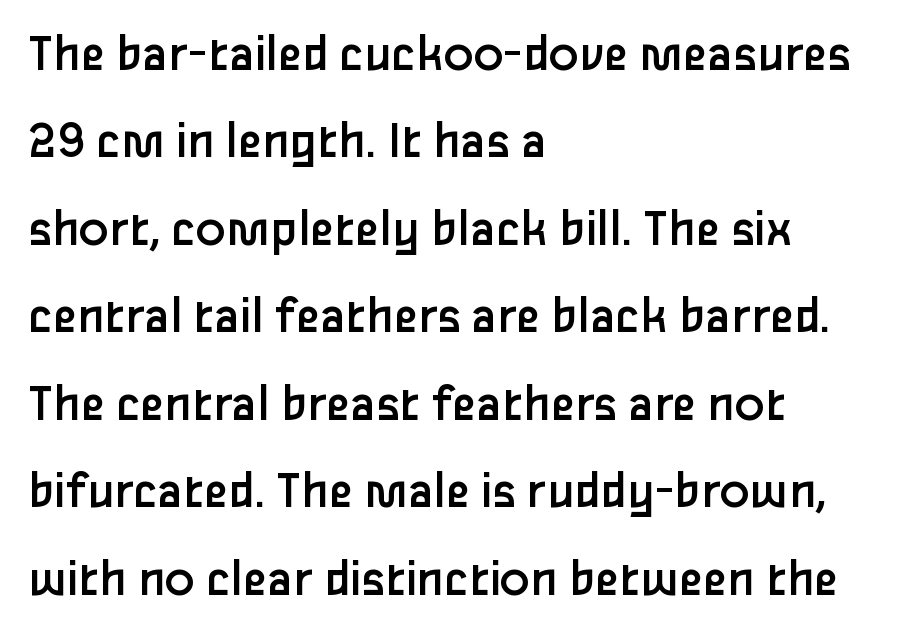
The image shows 55 px regular-weight sans-serif type, upright; set left-aligned, normal line spacing (1.59x), normal letter spacing, not underlined; low stroke contrast and a medium x-height.
